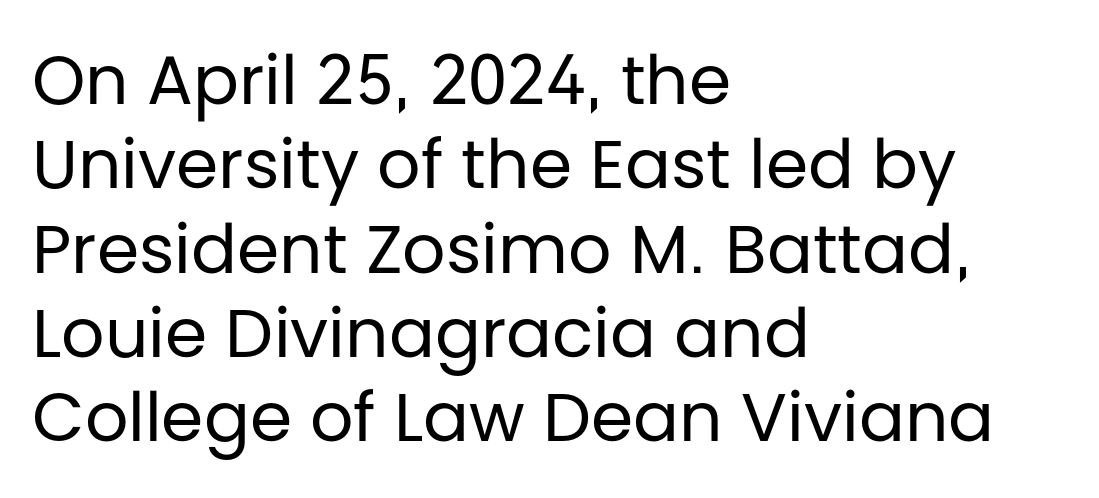
Stem width sits at or under what a default text font uses. The axis of the letterforms is exactly vertical. Think of a printed novel: that variable character pitch is what you see here. This is sans-serif lettering, the kind often seen on screens and signage. A student would call this left alignment; a typographer would say flush left, rag right. The face used here is rendered with its standard letterfit.
